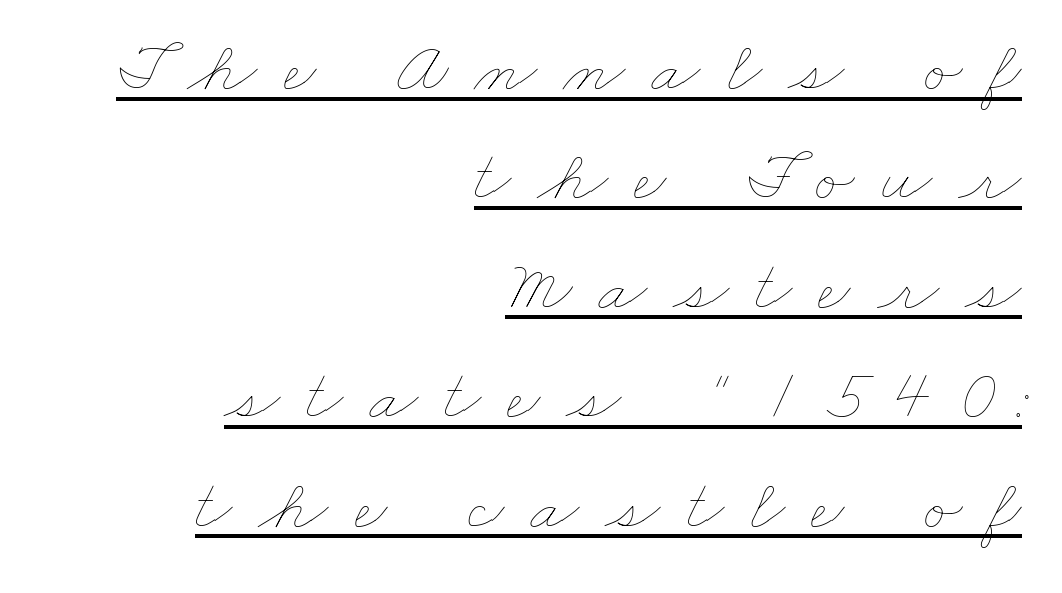
There is plenty of visible air inserted between adjacent glyphs. Line endings align vertically; line beginnings do not. If you measured baseline to baseline, you'd find a middling distance. The weight tops out at a normal text grade. Glance below the letters and you will spot a drawn line. Note the varied advance widths — an 'i' is clearly narrower than an 'm'.
